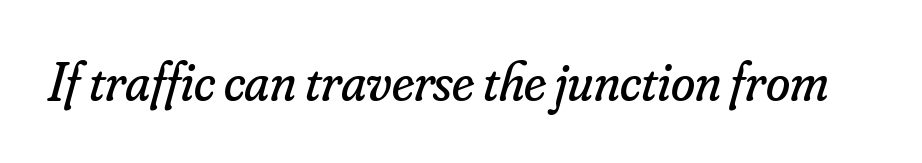
Q: Is the text bold? A: No.
Q: Is the text italic (slanted)? A: Yes, it leans right by about 16 degrees.
Q: Is the typeface a serif or a sans-serif typeface? A: Serif.
Q: Is the text underlined? A: No.
Q: Is the spacing between letters normal or unusually wide? A: Normal.
Q: Width (condensed, normal, or wide)? A: Normal.
Q: Stroke contrast? A: Low.
Q: x-height? A: Small.
Q: Monospaced? A: No.
